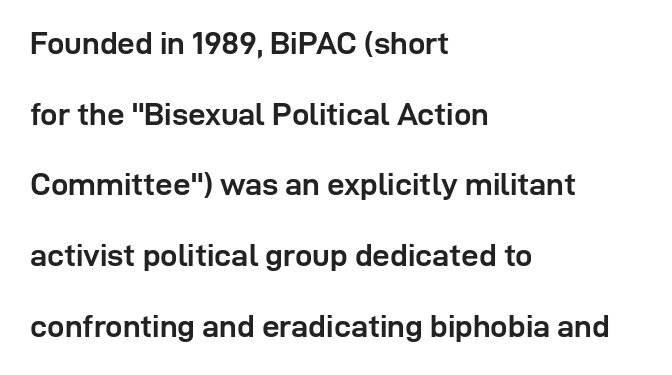
Q: Is the text bold? A: Yes.
Q: Is the text italic (slanted)? A: No, it is upright.
Q: Is the typeface a serif or a sans-serif typeface? A: Sans-serif.
Q: Is the text underlined? A: No.
Q: How is the paragraph aligned? A: Left-aligned.
Q: Is the spacing between letters normal or unusually wide? A: Normal.
Q: Is the spacing between lines tight, normal or loose? A: Loose.
Q: Width (condensed, normal, or wide)? A: Normal.
Q: Stroke contrast? A: Low.
Q: x-height? A: Medium.
Q: Monospaced? A: No.
